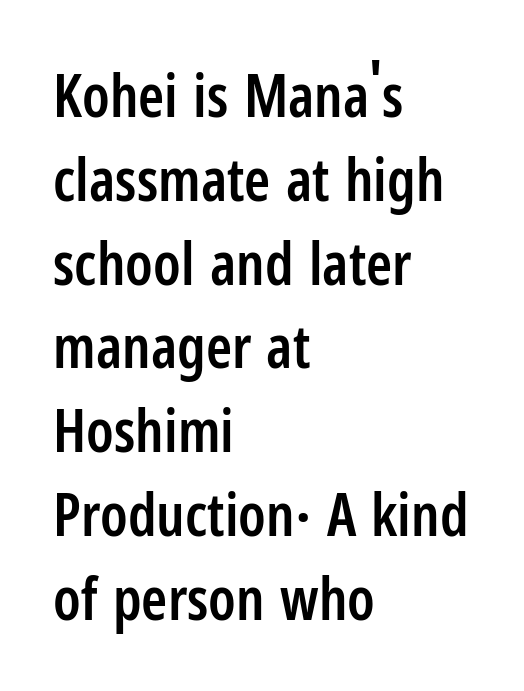
{"serif": "no", "italic": "no", "bold": "semi", "weight": "semibold", "width": "condensed", "stroke_contrast": "low", "x_height": "medium", "monospaced": "no", "underline": "no", "align": "left", "line_spacing": "normal", "line_spacing_ratio": 1.42, "letter_spacing": "normal", "letter_spacing_em": 0.0, "glyph_px": 59}
